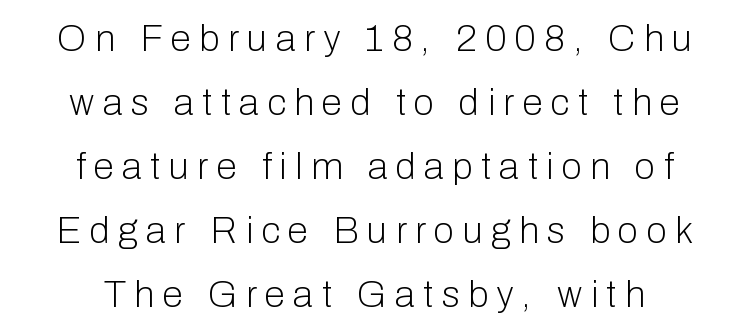
{"serif": "no", "italic": "no", "bold": "no", "weight": "light", "width": "normal", "stroke_contrast": "low", "x_height": "medium", "monospaced": "no", "underline": "no", "align": "center", "line_spacing_ratio": 1.73, "letter_spacing": "wide", "letter_spacing_em": 0.23, "glyph_px": 37}
